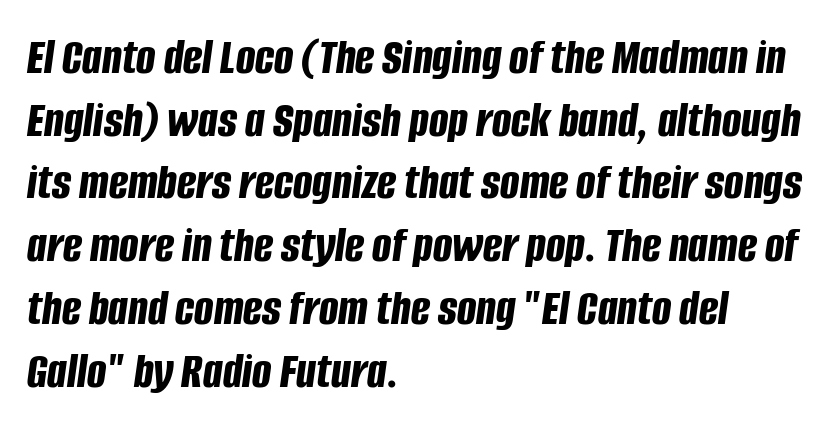
{"italic": "yes", "lean": "right", "slant_degrees": 8, "bold": "yes", "weight": "bold", "width": "condensed", "stroke_contrast": "low", "x_height": "large", "monospaced": "no", "underline": "no", "align": "left", "line_spacing_ratio": 1.23, "letter_spacing": "normal", "letter_spacing_em": 0.0, "glyph_px": 51}
